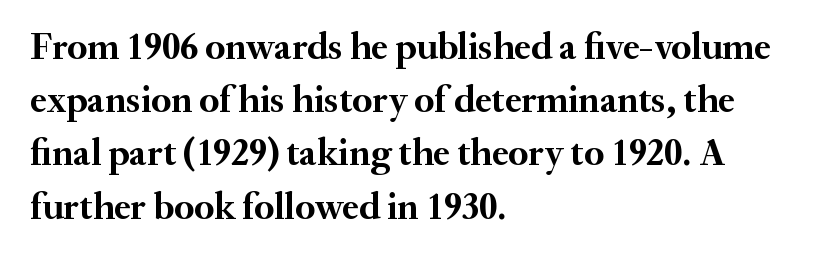
{"serif": "yes", "italic": "no", "bold": "yes", "weight": "semibold", "width": "normal", "stroke_contrast": "medium", "x_height": "small", "monospaced": "no", "underline": "no", "align": "left", "line_spacing": "normal", "line_spacing_ratio": 1.4, "letter_spacing": "normal", "letter_spacing_em": 0.0, "glyph_px": 38}
